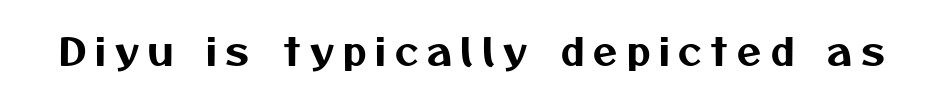
Q: Is the typeface a serif or a sans-serif typeface? A: Sans-serif.
Q: Is the text underlined? A: No.
Q: Is the spacing between letters normal or unusually wide? A: Unusually wide.
Q: Width (condensed, normal, or wide)? A: Normal.
Q: Stroke contrast? A: Medium.
Q: x-height? A: Medium.
Q: Monospaced? A: No.
